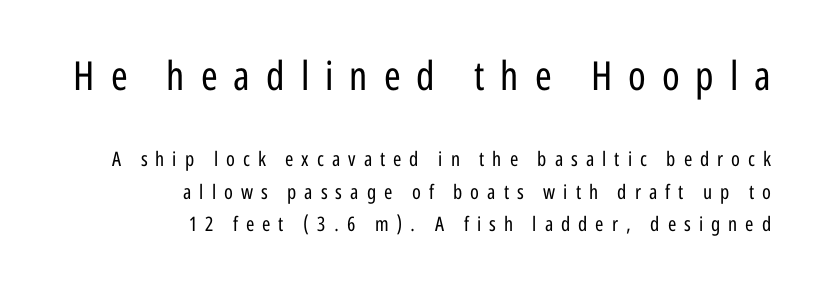
A quiet, ordinary-to-light weight characterises the typeface. There is plenty of visible air inserted between adjacent glyphs. Caption: upper text group enlarged, lower text group reduced. The area under the type is left untouched.
